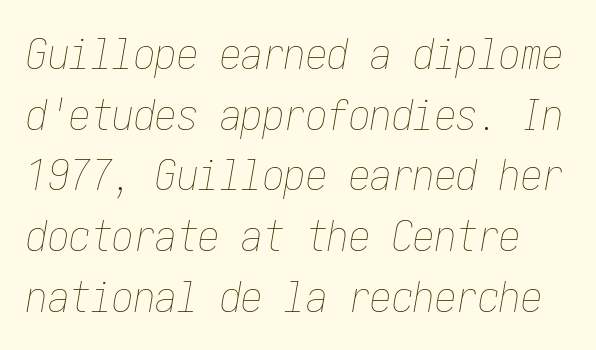
Q: Is the text bold? A: No.
Q: Is the text italic (slanted)? A: Yes, it leans right by about 10 degrees.
Q: Is the text underlined? A: No.
Q: Is the spacing between letters normal or unusually wide? A: Normal.
Q: Is the spacing between lines tight, normal or loose? A: Normal.
Q: Width (condensed, normal, or wide)? A: Condensed.
Q: Stroke contrast? A: Low.
Q: x-height? A: Medium.
